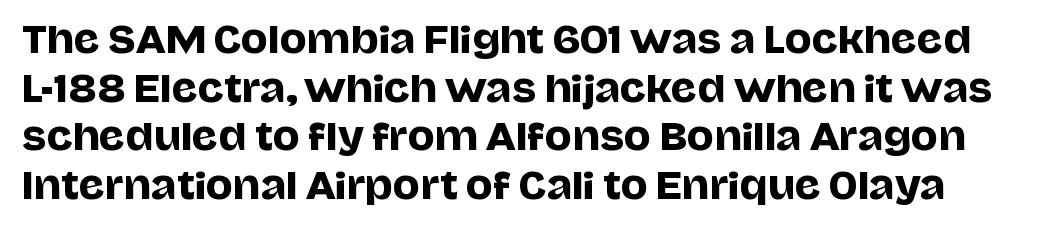
{"serif": "no", "italic": "no", "width": "normal", "stroke_contrast": "low", "x_height": "large", "monospaced": "no", "underline": "no", "line_spacing": "normal", "line_spacing_ratio": 1.35, "letter_spacing": "normal", "letter_spacing_em": 0.0, "glyph_px": 36}
